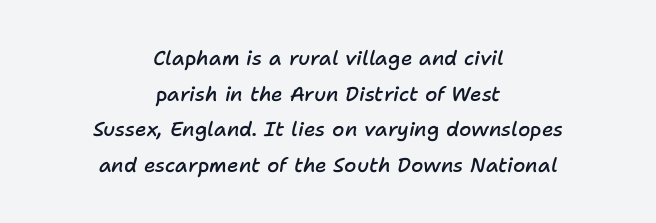
The image shows 20 px text type, italic (leaning right); set centered, line spacing 1.78x, normal letter spacing, not underlined.
